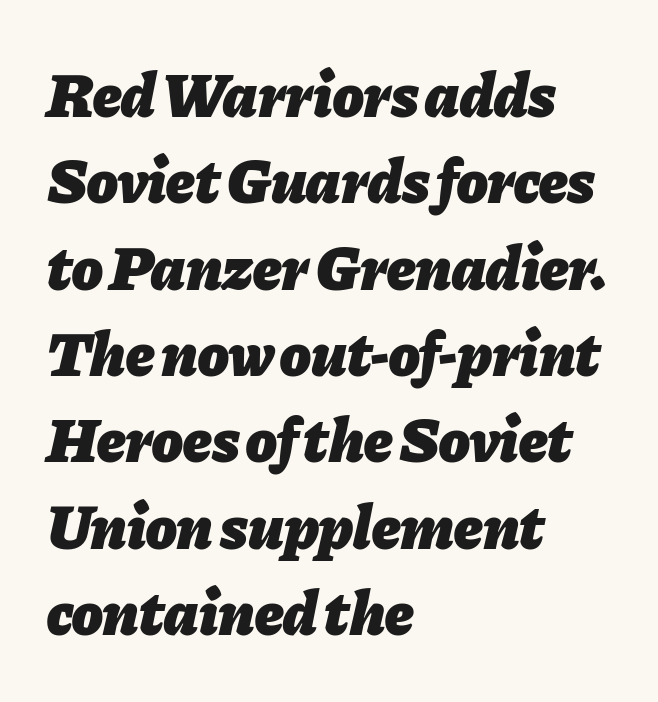
The gaps between neighbouring characters are ordinary and unremarkable. Baseline-to-baseline distance is the conventional proportion of letter height. Style check: oblique. Glance below the letters and you will spot only blank space.
